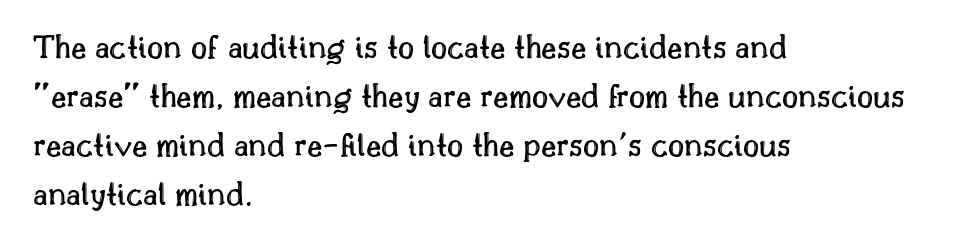
The image shows 35 px text type, upright; set left-aligned, normal line spacing (1.4x), normal letter spacing, not underlined; a small x-height.
